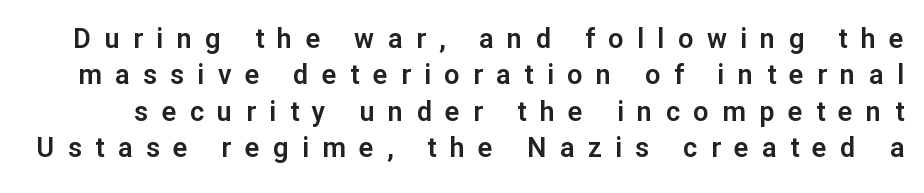
Characters remain perfectly vertical along every line. A bare baseline throughout the passage. Each new line begins a customary step beneath the previous one. The passage shown has open, widely tracked lettering throughout.
